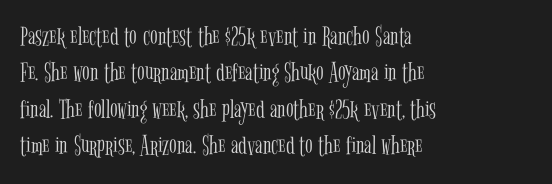
Bare-footed words on every line. Each stroke keeps to a modest, everyday thickness or less. This rendering employs a face with finishing strokes, i.e., a serif. Is this a fixed-width face? No — the glyphs have proportional, varying widths.
